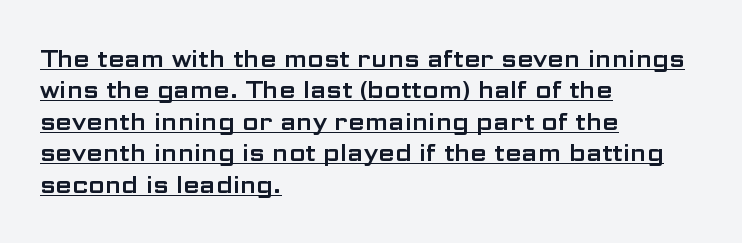
No italicization has been applied; the sample stays upright. Which margin do the lines hug? The left one — the right edge is uneven. The horizontal fit of the characters is conventional and even. This is underlined copy, the kind a proofreader might mark for attention.
